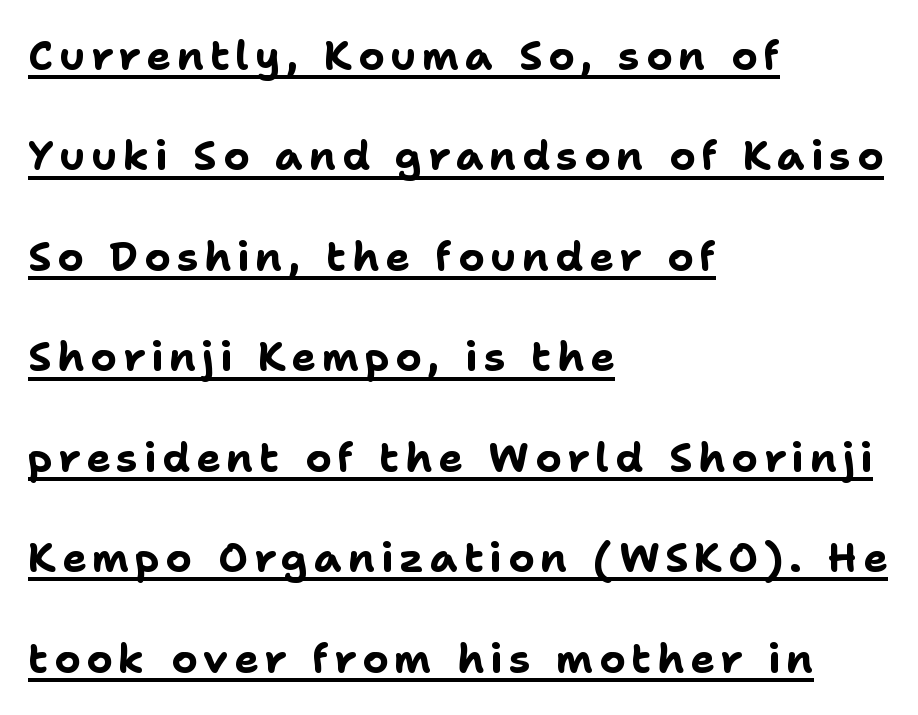
How would I describe the line gaps? Wide and relaxed. Is the block centered? No — it sits flush against the left margin. Every letter is thick-stroked: bold, no question. This sample uses an upright cut, with every glyph sitting square on the baseline.
